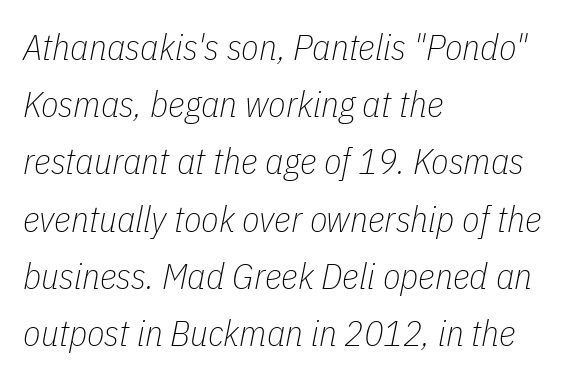
Q: Is the text bold? A: No.
Q: Is the text italic (slanted)? A: Yes, it leans right by about 11 degrees.
Q: Is the text underlined? A: No.
Q: How is the paragraph aligned? A: Left-aligned.
Q: Is the spacing between letters normal or unusually wide? A: Normal.
Q: Is the spacing between lines tight, normal or loose? A: Normal.
Q: Width (condensed, normal, or wide)? A: Condensed.
Q: Stroke contrast? A: Low.
Q: x-height? A: Medium.
Q: Monospaced? A: No.
